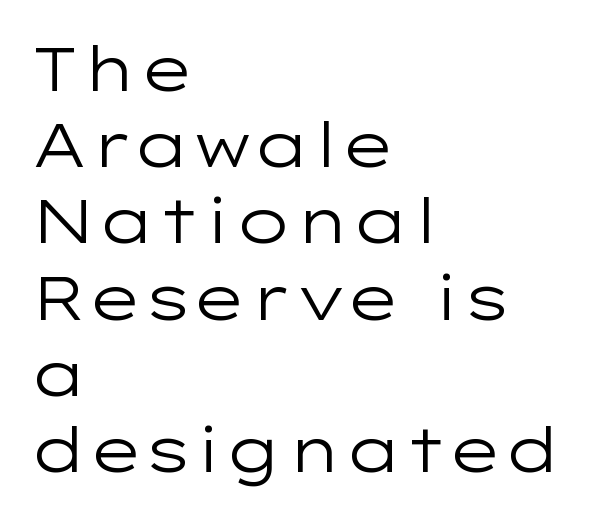
Posture: upright roman. These lines are rendered in a variable-pitch font. Ink coverage per letter is moderate at most. Quick note: underline off.
